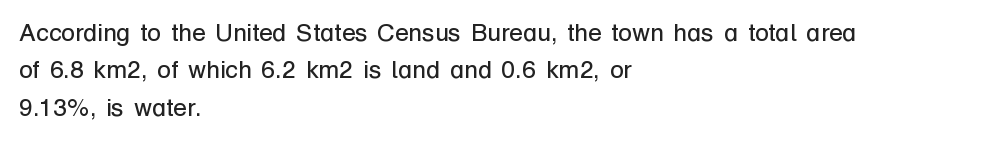
In CSS terms this would be text-align: left. Descenders are the only things crossing below the line. One glance says typical: line gaps are just what's usual. This is the regular roman posture of the typeface.
